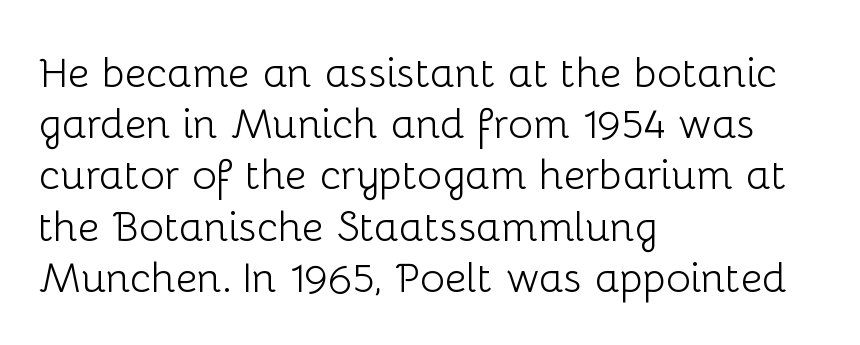
The image shows 42 px light sans-serif type, upright; set left-aligned, line spacing 1.22x, normal letter spacing, not underlined; low stroke contrast and a medium x-height.
